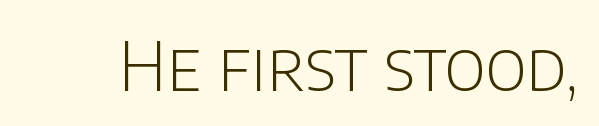
{"serif": "no", "italic": "no", "bold": "no", "weight": "light", "width": "normal", "stroke_contrast": "low", "x_height": "large", "monospaced": "no", "underline": "no", "letter_spacing": "normal", "letter_spacing_em": 0.0, "glyph_px": 68}
